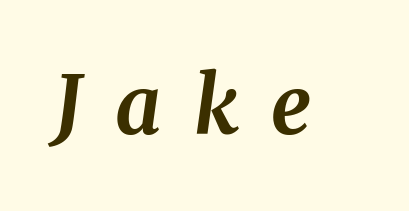
{"italic": "yes", "lean": "right", "slant_degrees": 8, "bold": "yes", "weight": "bold", "width": "normal", "stroke_contrast": "medium", "x_height": "medium", "monospaced": "no", "underline": "no", "letter_spacing": "wide", "letter_spacing_em": 0.41, "glyph_px": 80}
